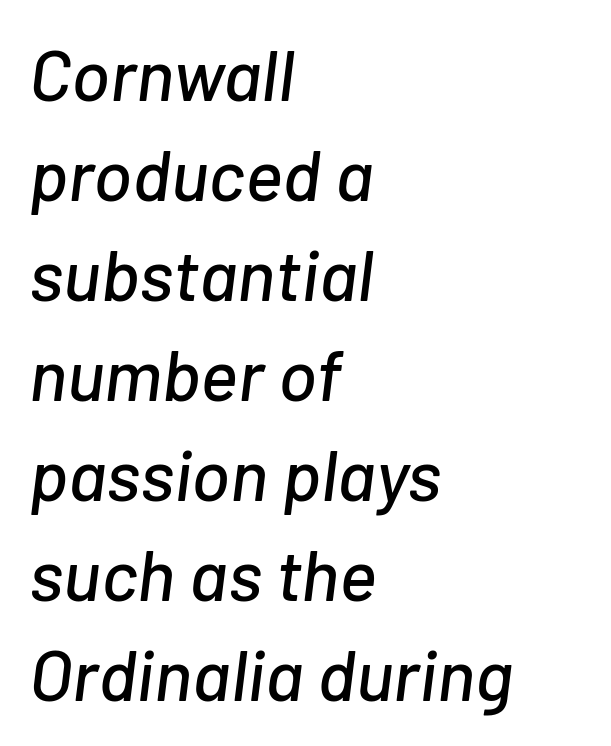
The image shows 72 px text type, italic (leaning right); set left-aligned, normal line spacing (1.39x), normal letter spacing, not underlined; low stroke contrast and a medium x-height.
